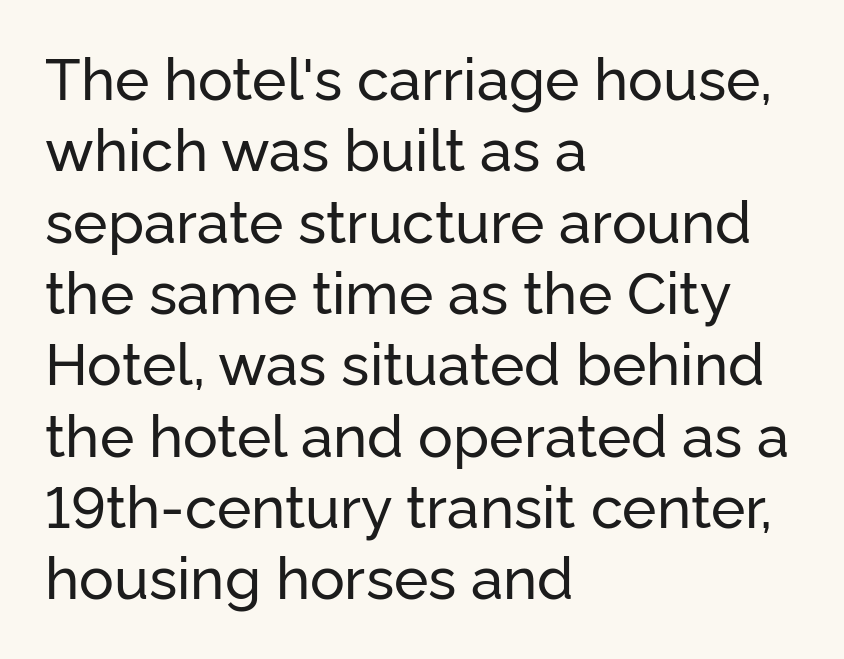
Q: Is the text italic (slanted)? A: No, it is upright.
Q: Is the typeface a serif or a sans-serif typeface? A: Sans-serif.
Q: Is the text underlined? A: No.
Q: How is the paragraph aligned? A: Left-aligned.
Q: Is the spacing between letters normal or unusually wide? A: Normal.
Q: Width (condensed, normal, or wide)? A: Normal.
Q: Stroke contrast? A: Low.
Q: x-height? A: Medium.
Q: Monospaced? A: No.
